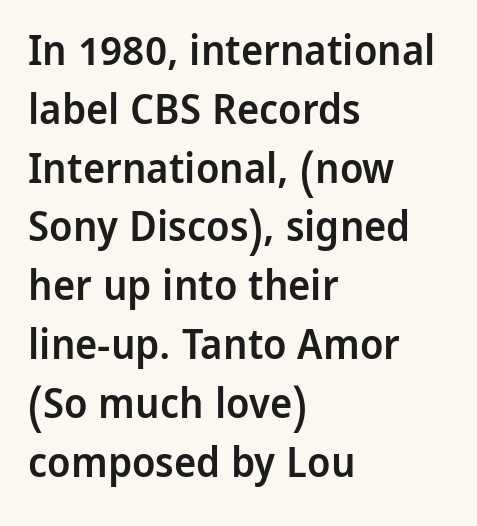
{"serif": "no", "italic": "no", "bold": "semi", "weight": "semibold", "width": "normal", "stroke_contrast": "low", "x_height": "medium", "monospaced": "no", "underline": "no", "align": "left", "line_spacing": "normal", "line_spacing_ratio": 1.4, "letter_spacing": "normal", "letter_spacing_em": 0.0, "glyph_px": 42}
